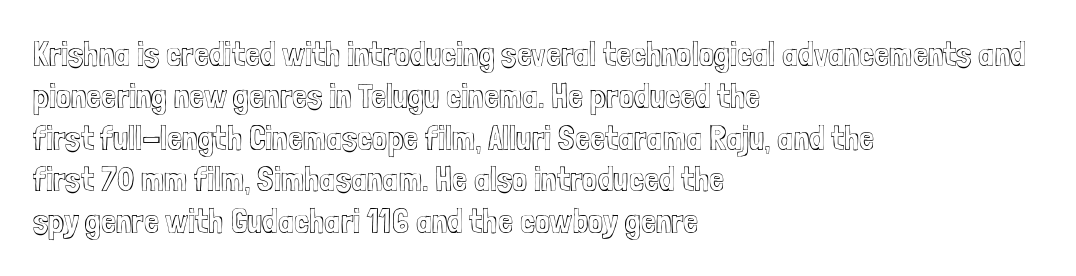
Q: Is the text italic (slanted)? A: No, it is upright.
Q: Is the text underlined? A: No.
Q: How is the paragraph aligned? A: Left-aligned.
Q: Is the spacing between letters normal or unusually wide? A: Normal.
Q: Width (condensed, normal, or wide)? A: Condensed.
Q: x-height? A: Medium.
Q: Monospaced? A: No.
